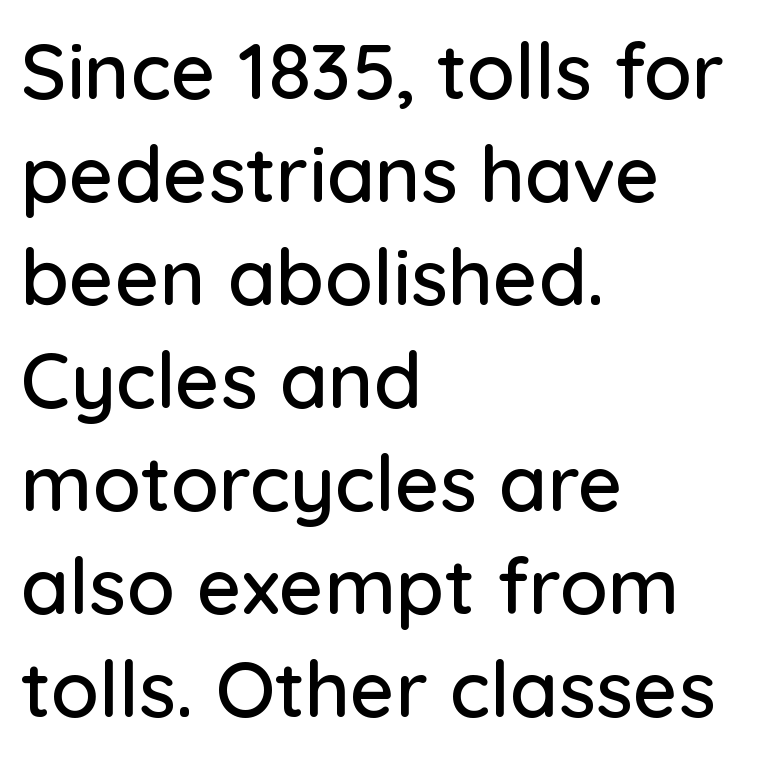
{"serif": "no", "italic": "no", "width": "normal", "stroke_contrast": "low", "x_height": "medium", "monospaced": "no", "underline": "no", "align": "left", "line_spacing": "normal", "line_spacing_ratio": 1.32, "letter_spacing": "normal", "letter_spacing_em": 0.0, "glyph_px": 78}
